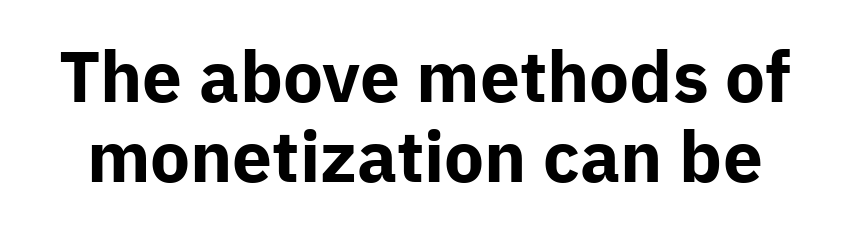
Q: Is the text bold? A: Yes.
Q: Is the text italic (slanted)? A: No, it is upright.
Q: Is the typeface a serif or a sans-serif typeface? A: Sans-serif.
Q: Is the text underlined? A: No.
Q: Is the spacing between letters normal or unusually wide? A: Normal.
Q: Is the spacing between lines tight, normal or loose? A: Tight.
Q: Width (condensed, normal, or wide)? A: Normal.
Q: Stroke contrast? A: Low.
Q: x-height? A: Medium.
Q: Monospaced? A: No.
